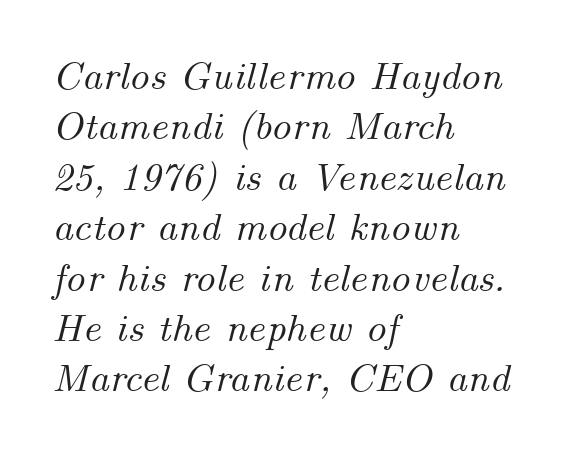
The image shows 40 px text type, italic (leaning right); set left-aligned, normal line spacing (1.26x), normal letter spacing, not underlined; medium stroke contrast and a small x-height.
